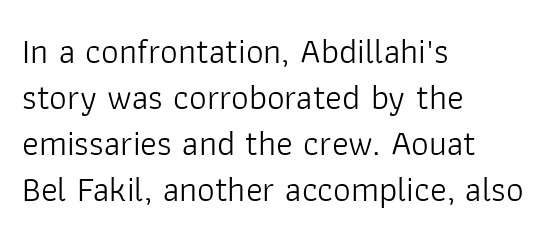
Q: Is the text bold? A: No.
Q: Is the text italic (slanted)? A: No, it is upright.
Q: Is the typeface a serif or a sans-serif typeface? A: Sans-serif.
Q: Is the text underlined? A: No.
Q: How is the paragraph aligned? A: Left-aligned.
Q: Is the spacing between letters normal or unusually wide? A: Normal.
Q: Is the spacing between lines tight, normal or loose? A: Normal.
Q: Width (condensed, normal, or wide)? A: Normal.
Q: Stroke contrast? A: Low.
Q: x-height? A: Medium.
Q: Monospaced? A: No.
